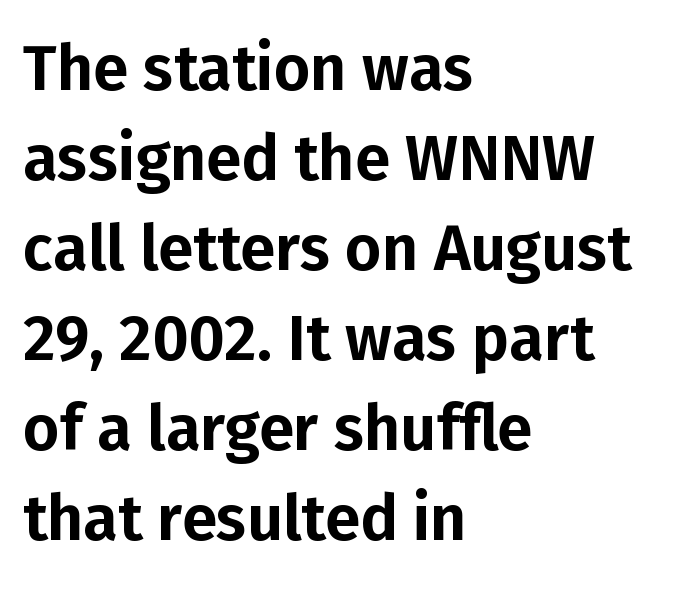
Q: Is the text italic (slanted)? A: No, it is upright.
Q: Is the typeface a serif or a sans-serif typeface? A: Sans-serif.
Q: Is the text underlined? A: No.
Q: How is the paragraph aligned? A: Left-aligned.
Q: Is the spacing between letters normal or unusually wide? A: Normal.
Q: Is the spacing between lines tight, normal or loose? A: Normal.
Q: Width (condensed, normal, or wide)? A: Normal.
Q: Stroke contrast? A: Low.
Q: x-height? A: Medium.
Q: Monospaced? A: No.
